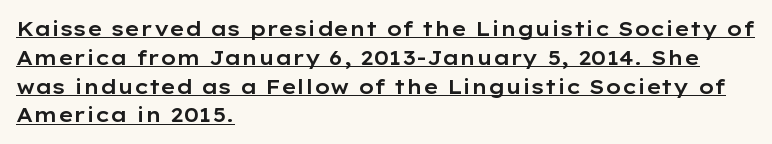
The image shows 20 px text type, upright; set left-aligned, normal line spacing (1.44x), normal letter spacing, underlined.
